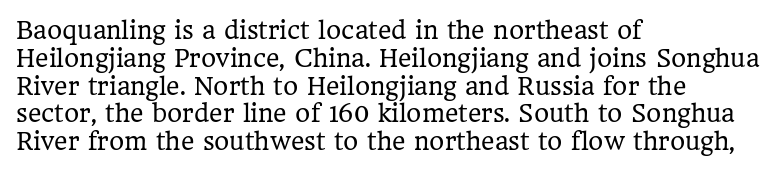
{"italic": "no", "bold": "no", "underline": "no", "align": "left", "line_spacing_ratio": 1.21, "letter_spacing": "normal", "letter_spacing_em": 0.0, "glyph_px": 23}
